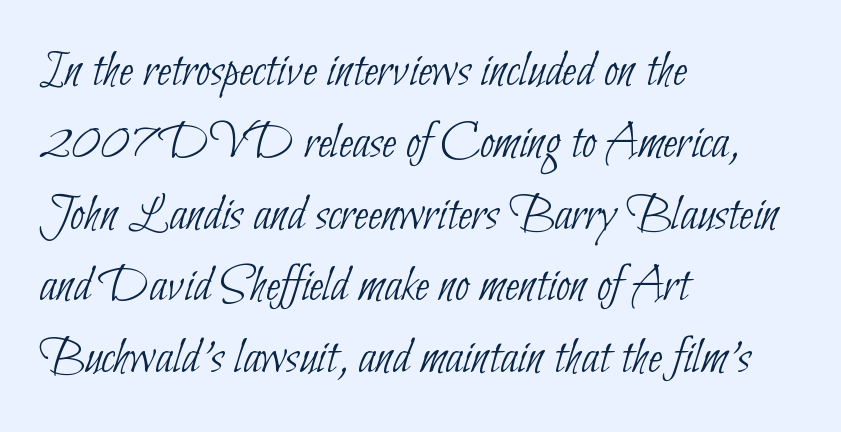
{"serif": "no", "bold": "no", "weight": "thin", "width": "condensed", "stroke_contrast": "low", "x_height": "small", "monospaced": "no", "underline": "no", "align": "left", "line_spacing": "normal", "line_spacing_ratio": 1.38, "letter_spacing": "normal", "letter_spacing_em": 0.0, "glyph_px": 52}
